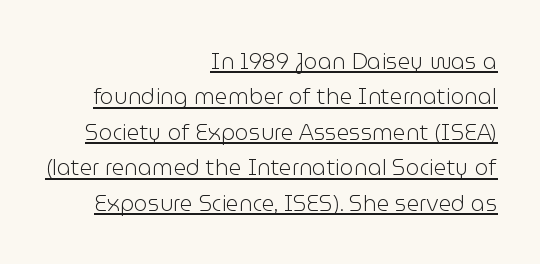
{"italic": "no", "bold": "no", "underline": "yes", "align": "right", "line_spacing": "normal", "line_spacing_ratio": 1.61, "letter_spacing": "normal", "letter_spacing_em": 0.0, "glyph_px": 22}
